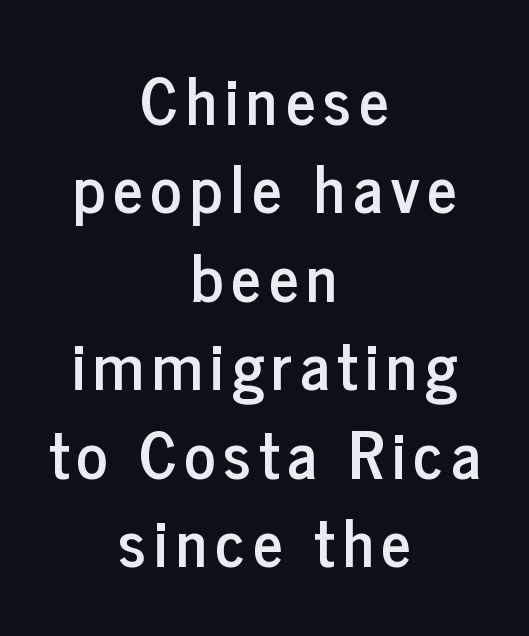
{"serif": "no", "italic": "no", "width": "condensed", "stroke_contrast": "low", "x_height": "medium", "monospaced": "no", "underline": "no", "align": "center", "line_spacing": "normal", "line_spacing_ratio": 1.36, "glyph_px": 65}
